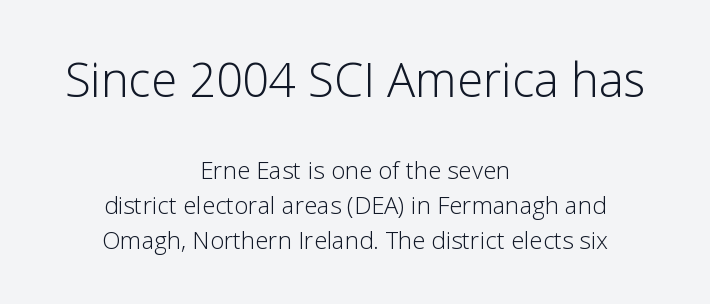
These two chunks differ in scale, with the top chunk taking the larger measure. Does extra space separate the letters? No, they use regular spacing. This sample has the flowing, uneven cadence of proportional lettering. The rendering positions every line midway between the sides. Letterform terminals end flat and unadorned throughout the passage. What's the leading like? Ordinary, nothing unusual.
